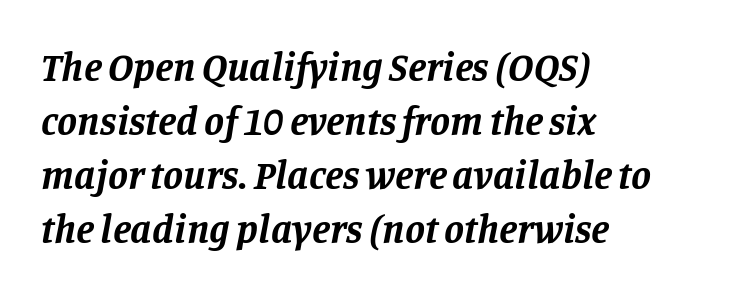
Q: Is the text bold? A: Yes.
Q: Is the text italic (slanted)? A: Yes, it leans right by about 11 degrees.
Q: Is the typeface a serif or a sans-serif typeface? A: Serif.
Q: Is the text underlined? A: No.
Q: How is the paragraph aligned? A: Left-aligned.
Q: Is the spacing between letters normal or unusually wide? A: Normal.
Q: Is the spacing between lines tight, normal or loose? A: Normal.
Q: Width (condensed, normal, or wide)? A: Normal.
Q: Stroke contrast? A: Low.
Q: x-height? A: Large.
Q: Monospaced? A: No.
